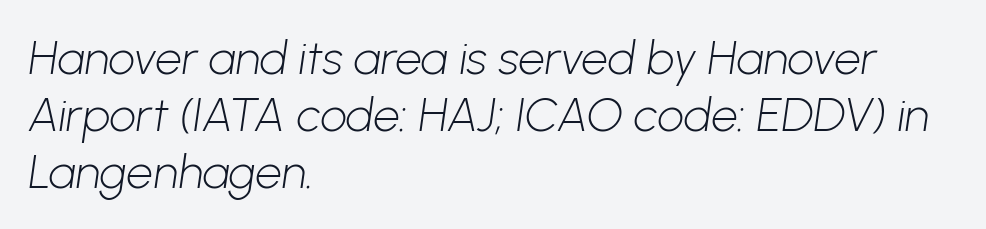
Q: Is the text bold? A: No.
Q: Is the typeface a serif or a sans-serif typeface? A: Sans-serif.
Q: Is the text underlined? A: No.
Q: How is the paragraph aligned? A: Left-aligned.
Q: Is the spacing between letters normal or unusually wide? A: Normal.
Q: Width (condensed, normal, or wide)? A: Normal.
Q: Stroke contrast? A: Low.
Q: x-height? A: Medium.
Q: Monospaced? A: No.
